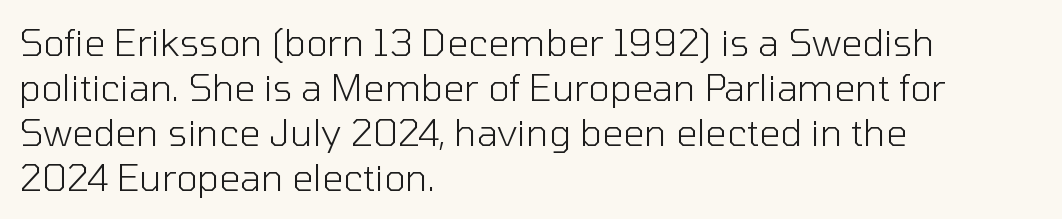
Q: Is the text bold? A: No.
Q: Is the text italic (slanted)? A: No, it is upright.
Q: Is the typeface a serif or a sans-serif typeface? A: Sans-serif.
Q: Is the text underlined? A: No.
Q: How is the paragraph aligned? A: Left-aligned.
Q: Is the spacing between letters normal or unusually wide? A: Normal.
Q: Width (condensed, normal, or wide)? A: Normal.
Q: Stroke contrast? A: Low.
Q: x-height? A: Medium.
Q: Monospaced? A: No.
